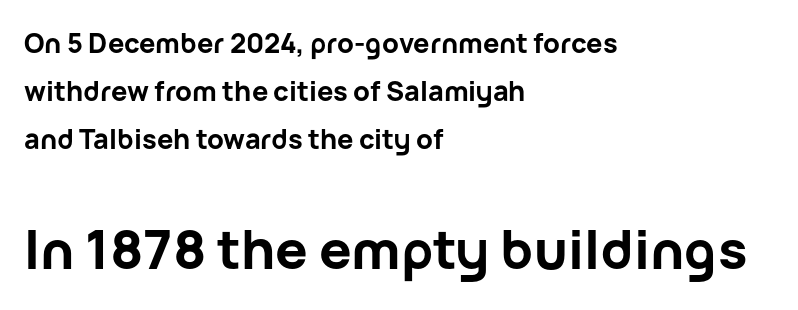
The image shows 54 px bold sans-serif type, upright; set left-aligned, line spacing 1.77x, normal letter spacing, not underlined; the second (bottom) block is 2.0x larger; low stroke contrast and a medium x-height.
